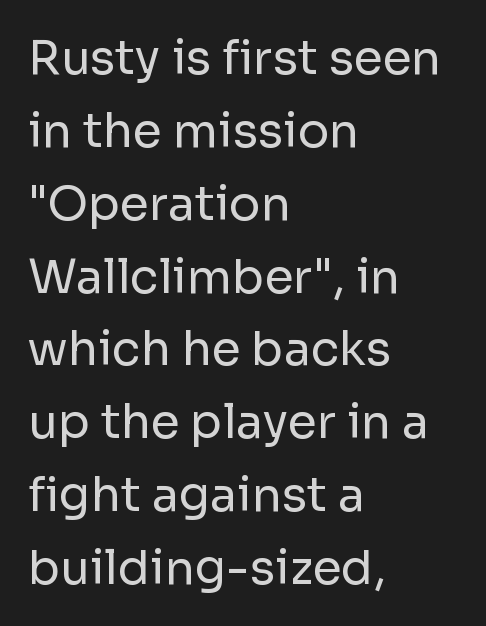
{"serif": "no", "italic": "no", "bold": "no", "weight": "regular", "width": "normal", "stroke_contrast": "low", "x_height": "medium", "monospaced": "no", "underline": "no", "align": "left", "line_spacing": "normal", "line_spacing_ratio": 1.55, "letter_spacing": "normal", "letter_spacing_em": 0.0, "glyph_px": 47}
